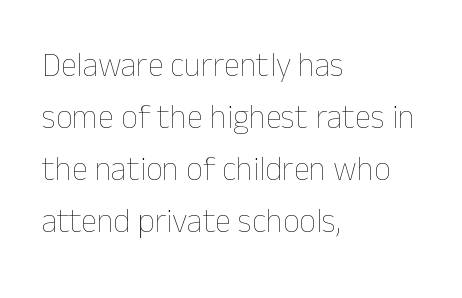
The gaps between neighbouring characters are ordinary and unremarkable. Horizontal alignment here is leftward, the default for most running prose. Is this a fixed-width face? No — the glyphs have proportional, varying widths. The foot of each line stays bare and open.
